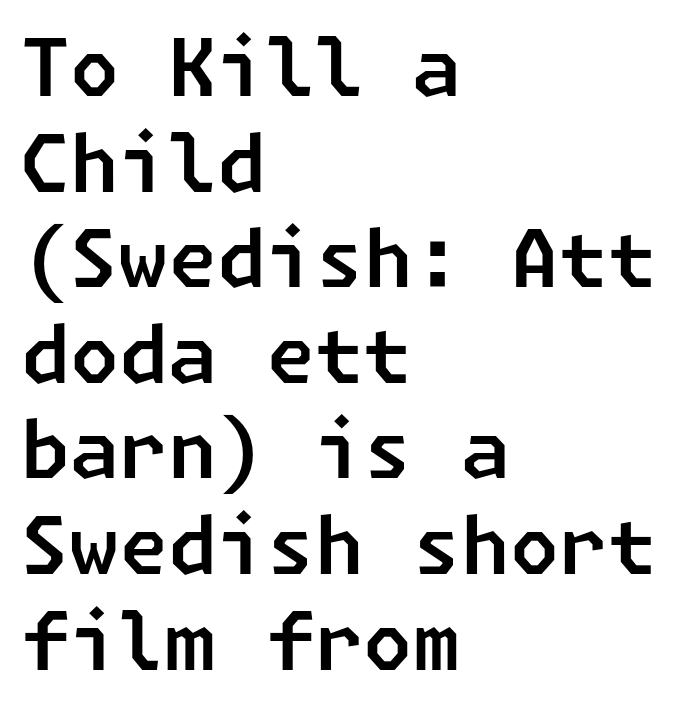
{"serif": "no", "width": "normal", "stroke_contrast": "low", "x_height": "medium", "underline": "no", "align": "left", "line_spacing_ratio": 1.21, "letter_spacing": "normal", "letter_spacing_em": 0.0, "glyph_px": 79}
